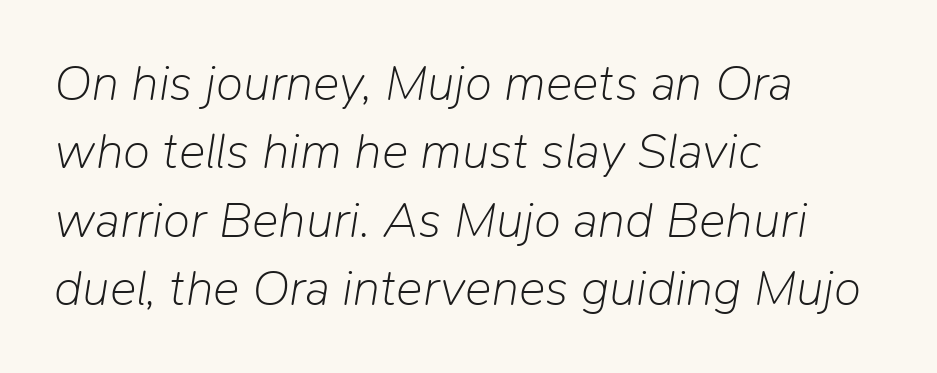
Q: Is the text bold? A: No.
Q: Is the text italic (slanted)? A: Yes, it leans right by about 9 degrees.
Q: Is the text underlined? A: No.
Q: How is the paragraph aligned? A: Left-aligned.
Q: Is the spacing between letters normal or unusually wide? A: Normal.
Q: Is the spacing between lines tight, normal or loose? A: Normal.
Q: Width (condensed, normal, or wide)? A: Normal.
Q: Stroke contrast? A: Low.
Q: x-height? A: Medium.
Q: Monospaced? A: No.
